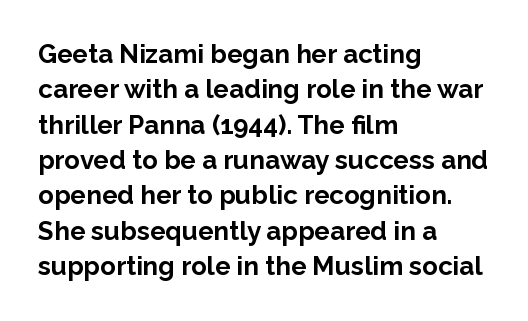
{"italic": "no", "bold": "yes", "underline": "no", "align": "left", "line_spacing": "normal", "line_spacing_ratio": 1.36, "letter_spacing": "normal", "letter_spacing_em": 0.0, "glyph_px": 26}
